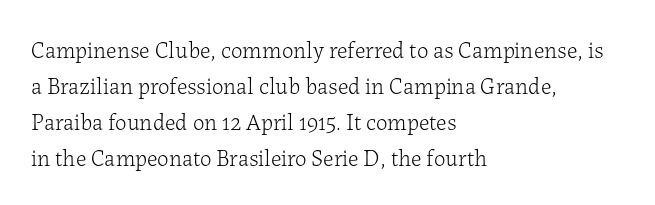
Q: Is the text bold? A: No.
Q: Is the text italic (slanted)? A: No, it is upright.
Q: Is the text underlined? A: No.
Q: How is the paragraph aligned? A: Left-aligned.
Q: Is the spacing between letters normal or unusually wide? A: Normal.
Q: Is the spacing between lines tight, normal or loose? A: Normal.
